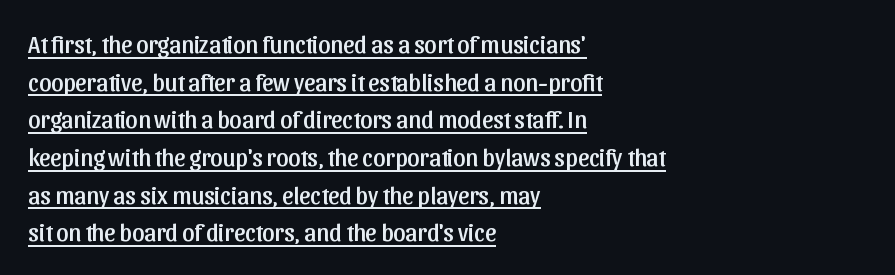
This sample uses an upright cut, with every glyph sitting square on the baseline. Tracking here is standard; glyphs follow each other at the usual distance. The rendering uses a moderate line-height, typical for paragraphs. Horizontal alignment here is leftward, the default for most running prose. Emphasis is given by a line drawn under the lettering.
